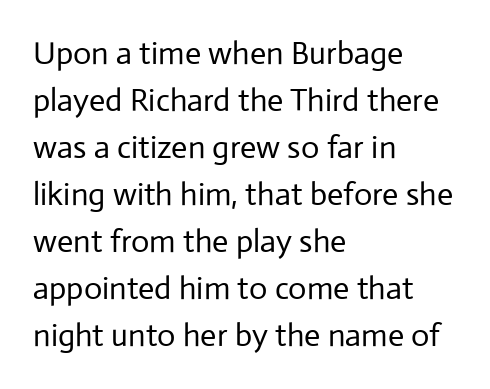
Q: Is the text bold? A: No.
Q: Is the text italic (slanted)? A: No, it is upright.
Q: Is the typeface a serif or a sans-serif typeface? A: Sans-serif.
Q: Is the text underlined? A: No.
Q: How is the paragraph aligned? A: Left-aligned.
Q: Is the spacing between letters normal or unusually wide? A: Normal.
Q: Is the spacing between lines tight, normal or loose? A: Normal.
Q: Width (condensed, normal, or wide)? A: Normal.
Q: Stroke contrast? A: Low.
Q: x-height? A: Medium.
Q: Monospaced? A: No.
